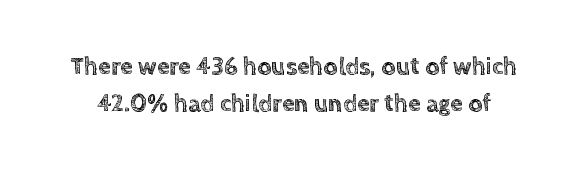
{"italic": "no", "underline": "no", "line_spacing": "normal", "line_spacing_ratio": 1.5, "letter_spacing": "normal", "letter_spacing_em": 0.0, "glyph_px": 25}
